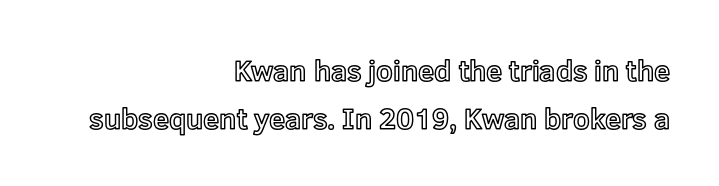
The image shows 29 px text type, upright; set right-aligned, normal line spacing (1.64x), normal letter spacing, not underlined; a medium x-height.
